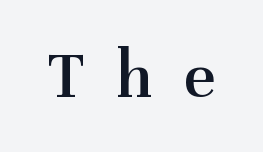
This sample has the flowing, uneven cadence of proportional lettering. Are there feet on the stems? There are — it's a serif. Someone cranked the tracking dial way up on this one. Compared with an ordinary text face, these strokes are moderately heavier — a semibold.
